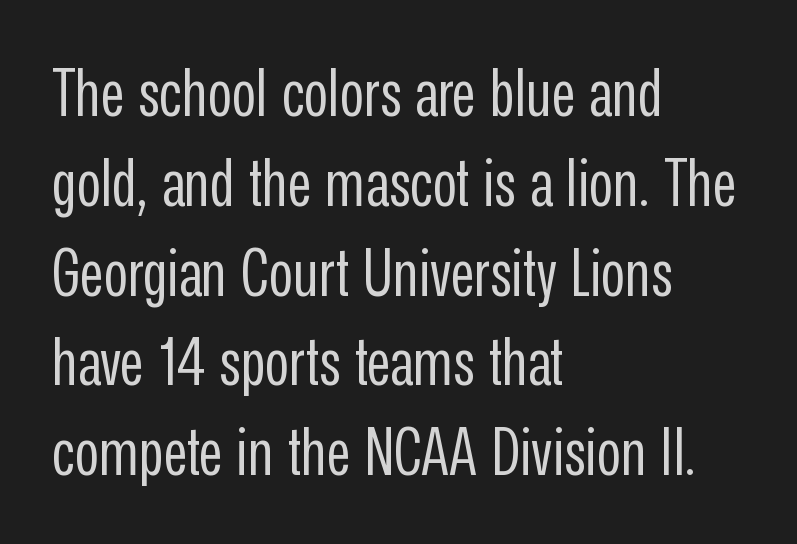
These lines are composed in type without serifs. Each letter keeps its own natural width here, so spacing adapts to shape. You could call the tracking neutral — neither tight nor loose. Line starts are locked; line ends wander.
